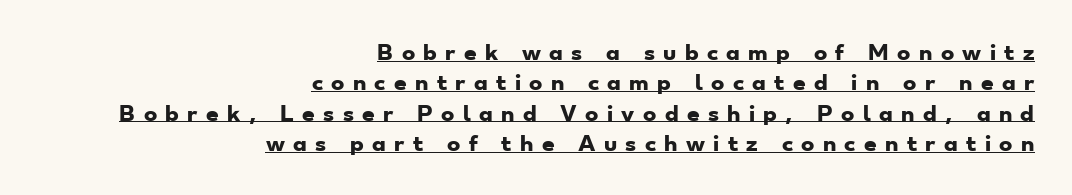
Q: Is the text bold? A: Yes.
Q: Is the text underlined? A: Yes.
Q: How is the paragraph aligned? A: Right-aligned.
Q: Is the spacing between letters normal or unusually wide? A: Unusually wide.
Q: Is the spacing between lines tight, normal or loose? A: Normal.
